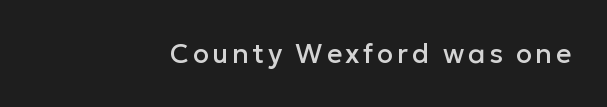
The image shows 27 px text type, upright; set right-aligned, not underlined.
